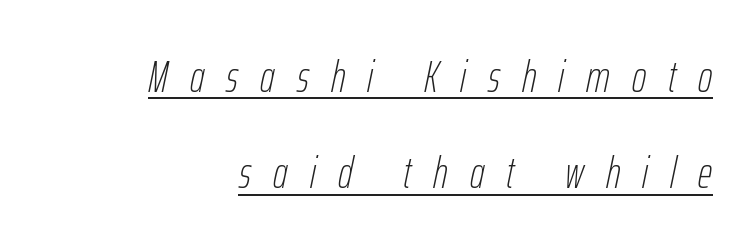
{"italic": "yes", "lean": "right", "slant_degrees": 12, "bold": "no", "weight": "thin", "width": "condensed", "stroke_contrast": "low", "x_height": "medium", "monospaced": "no", "underline": "yes", "align": "right", "line_spacing": "loose", "line_spacing_ratio": 2.19, "letter_spacing": "wide", "letter_spacing_em": 0.5, "glyph_px": 44}
